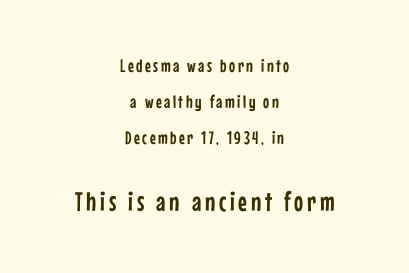
Q: Is the text italic (slanted)? A: No, it is upright.
Q: Is the text underlined? A: No.
Q: How is the paragraph aligned? A: Centered.
Q: Is the spacing between lines tight, normal or loose? A: Loose.
Q: Which block of text is set in a larger size, the first (top) or the second (bottom)? A: The second (bottom) one.
